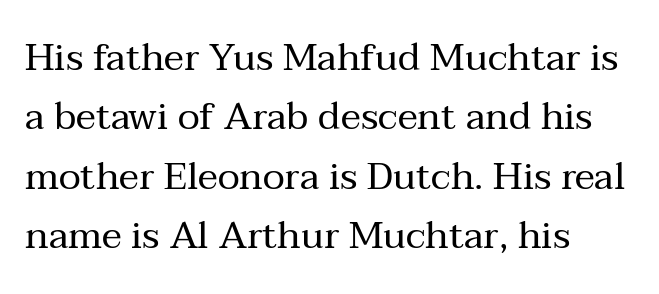
{"serif": "yes", "italic": "no", "bold": "no", "weight": "regular", "width": "normal", "stroke_contrast": "medium", "x_height": "medium", "monospaced": "no", "underline": "no", "align": "left", "line_spacing": "normal", "line_spacing_ratio": 1.56, "letter_spacing": "normal", "letter_spacing_em": 0.0, "glyph_px": 38}
